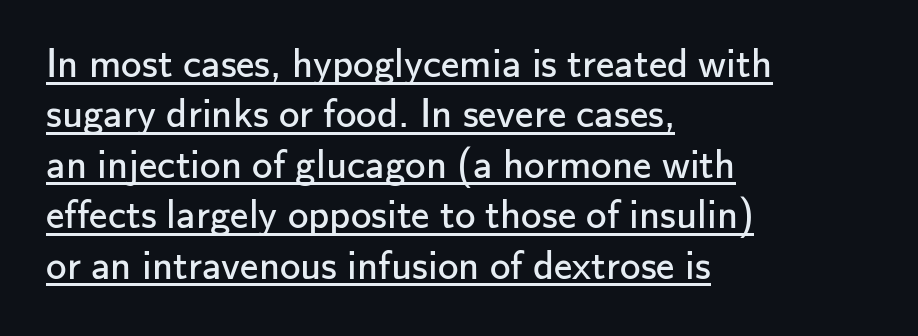
The image shows 41 px regular-weight sans-serif type, upright; set left-aligned, line spacing 1.23x, normal letter spacing, underlined; low stroke contrast and a small x-height.
